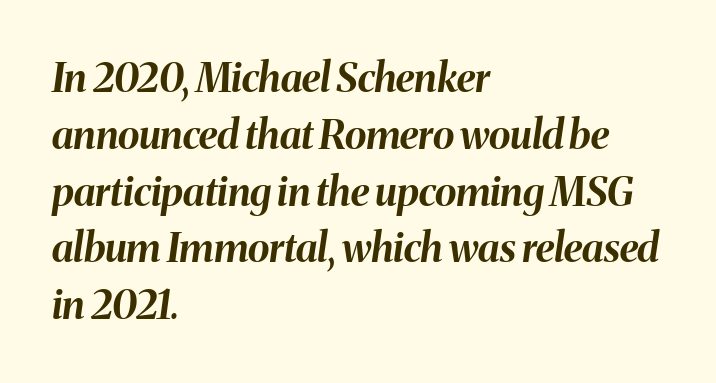
{"italic": "yes", "lean": "right", "slant_degrees": 8, "bold": "yes", "weight": "bold", "width": "normal", "stroke_contrast": "medium", "x_height": "medium", "monospaced": "no", "underline": "no", "align": "left", "line_spacing": "normal", "line_spacing_ratio": 1.42, "letter_spacing": "normal", "letter_spacing_em": 0.0, "glyph_px": 40}
